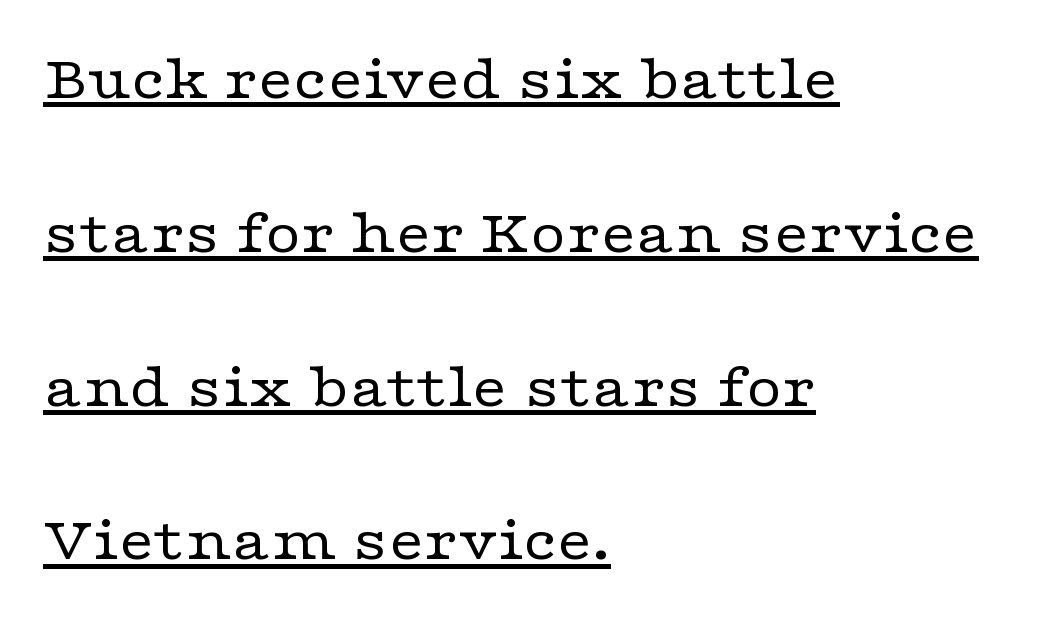
The image shows 62 px regular-weight, wide serif type, upright; set left-aligned, loose line spacing (2.48x), normal letter spacing, underlined; low stroke contrast and a medium x-height.
